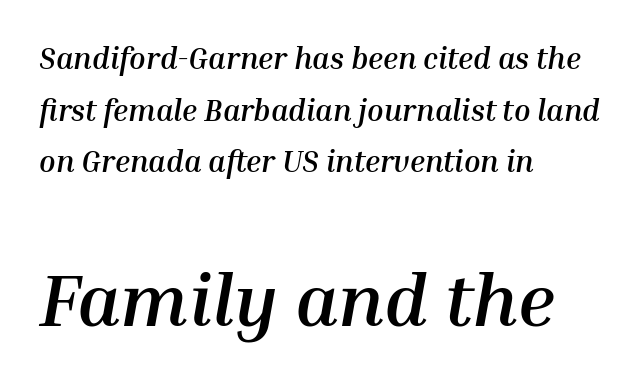
The image shows 74 px semibold type, italic (leaning right); set left-aligned, line spacing 1.72x, normal letter spacing, not underlined; the second (bottom) block is 2.47x larger; medium stroke contrast and a medium x-height.
